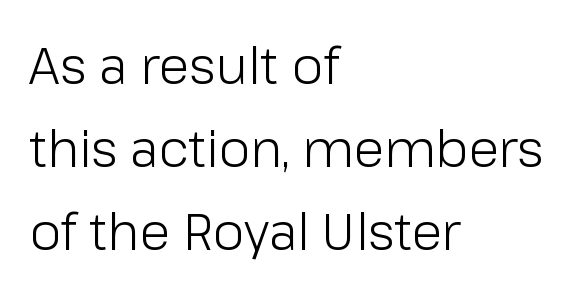
{"serif": "no", "italic": "no", "bold": "no", "weight": "light", "width": "normal", "stroke_contrast": "low", "x_height": "medium", "monospaced": "no", "underline": "no", "align": "left", "line_spacing": "normal", "line_spacing_ratio": 1.63, "letter_spacing": "normal", "letter_spacing_em": 0.0, "glyph_px": 51}
